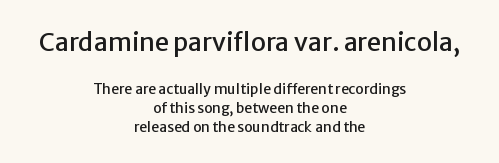
Q: Is the text italic (slanted)? A: No, it is upright.
Q: Is the text underlined? A: No.
Q: How is the paragraph aligned? A: Centered.
Q: Is the spacing between letters normal or unusually wide? A: Normal.
Q: Is the spacing between lines tight, normal or loose? A: Normal.
Q: Which block of text is set in a larger size, the first (top) or the second (bottom)? A: The first (top) one.
